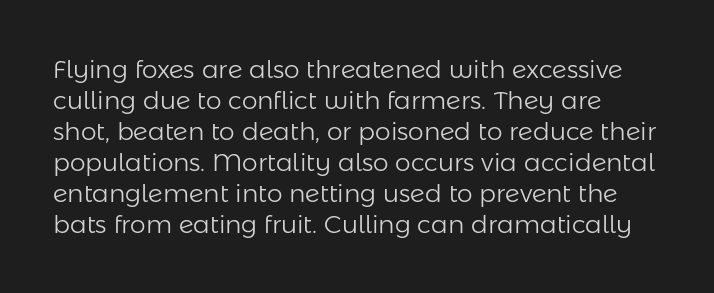
Q: Is the text bold? A: No.
Q: Is the text italic (slanted)? A: No, it is upright.
Q: Is the text underlined? A: No.
Q: Is the spacing between letters normal or unusually wide? A: Normal.
